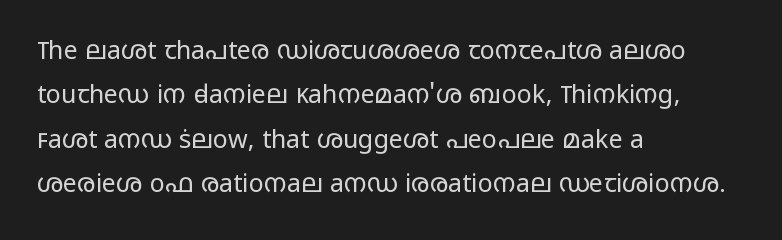
{"italic": "no", "bold": "no", "underline": "no", "align": "left", "line_spacing_ratio": 1.78, "letter_spacing": "normal", "letter_spacing_em": 0.0, "glyph_px": 25}
